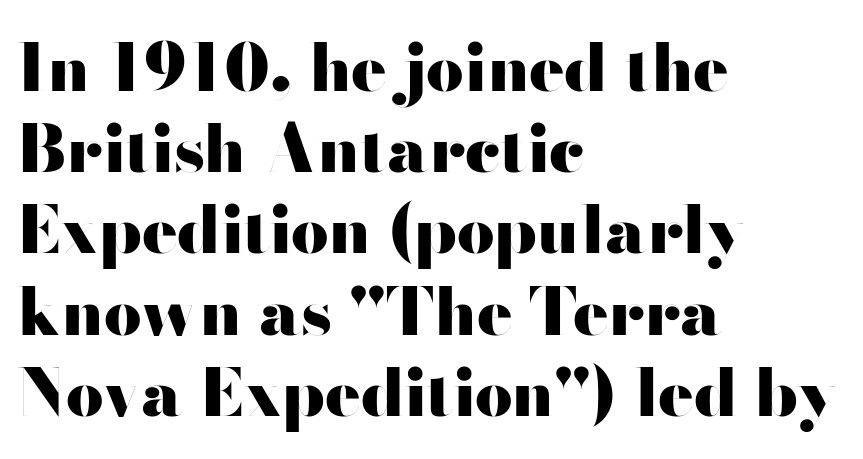
Short and long lines alike share a common starting point at left. Rule under the text: the space is simply empty. Inter-character spacing is left at the font's built-in metrics. In terms of weight, the rendering is a true, heavy bold. It's the straight-up-and-down kind of type.
